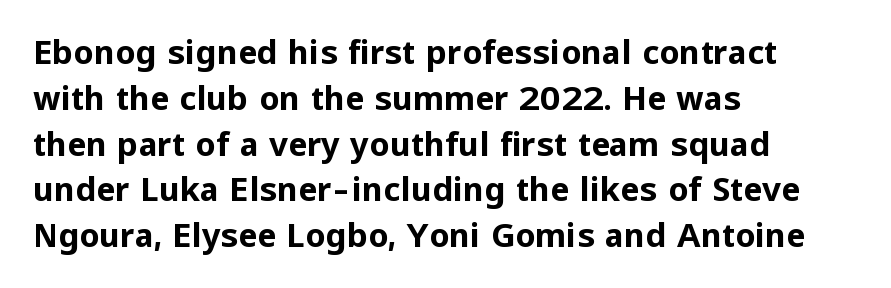
The image shows 32 px bold sans-serif type, upright; set left-aligned, normal line spacing (1.43x), normal letter spacing, not underlined; low stroke contrast and a medium x-height.
